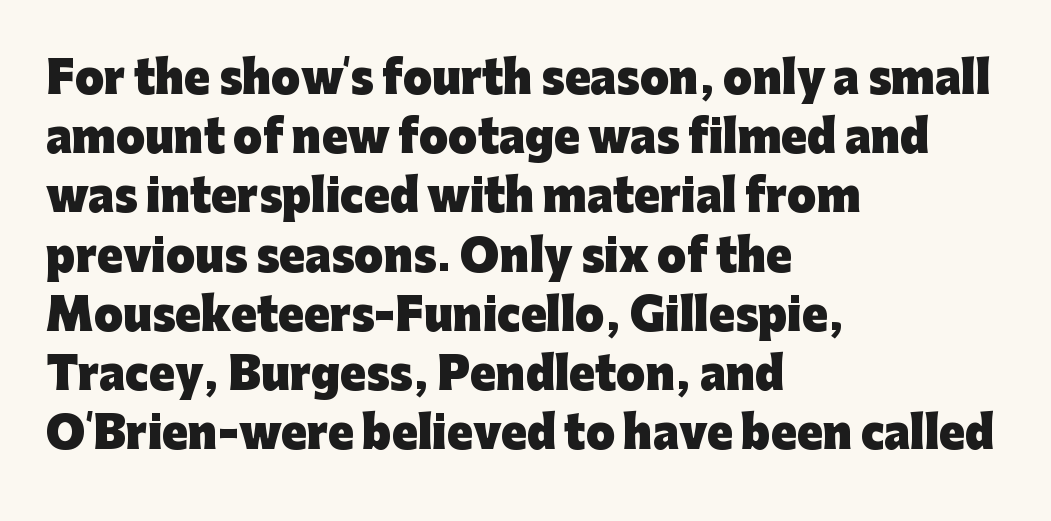
The image shows 42 px heavy sans-serif type, upright; set left-aligned, normal line spacing (1.41x), normal letter spacing, not underlined; low stroke contrast and a medium x-height.
